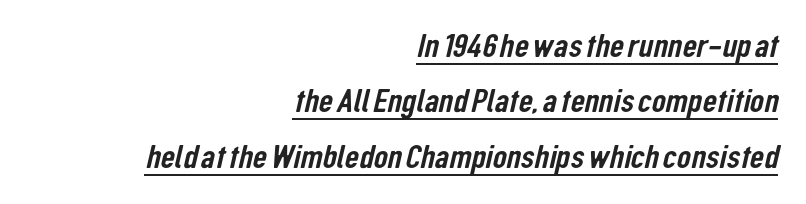
{"serif": "no", "width": "condensed", "stroke_contrast": "low", "x_height": "medium", "monospaced": "no", "underline": "yes", "align": "right", "line_spacing": "normal", "line_spacing_ratio": 1.58, "letter_spacing": "normal", "letter_spacing_em": 0.0, "glyph_px": 35}
